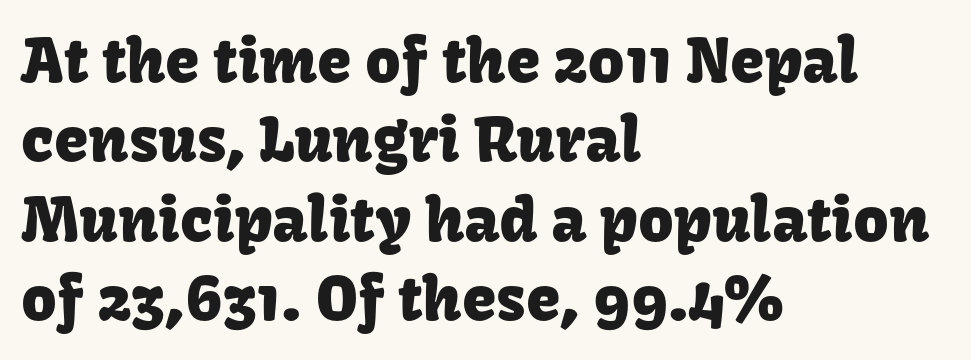
The image shows 62 px sans-serif type, upright; set left-aligned, normal line spacing (1.28x), normal letter spacing, not underlined; low stroke contrast and a medium x-height.
